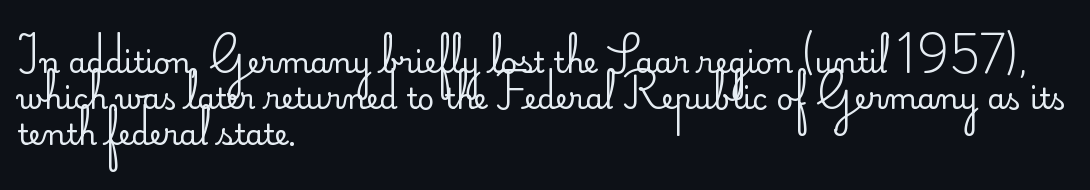
Q: Is the text bold? A: No.
Q: Is the text italic (slanted)? A: No, it is upright.
Q: Is the typeface a serif or a sans-serif typeface? A: Sans-serif.
Q: Is the text underlined? A: No.
Q: How is the paragraph aligned? A: Left-aligned.
Q: Is the spacing between letters normal or unusually wide? A: Normal.
Q: Is the spacing between lines tight, normal or loose? A: Normal.
Q: Width (condensed, normal, or wide)? A: Normal.
Q: Stroke contrast? A: Low.
Q: x-height? A: Small.
Q: Monospaced? A: No.
